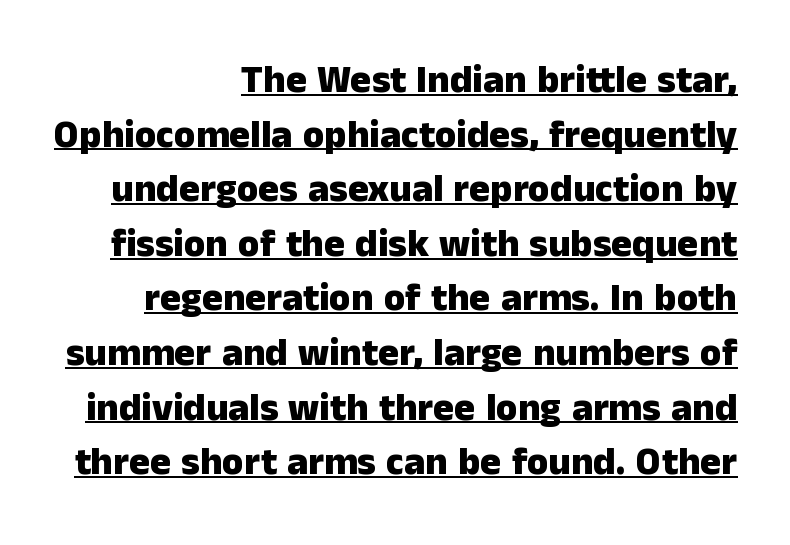
Q: Is the text bold? A: Yes.
Q: Is the text italic (slanted)? A: No, it is upright.
Q: Is the typeface a serif or a sans-serif typeface? A: Sans-serif.
Q: Is the text underlined? A: Yes.
Q: How is the paragraph aligned? A: Right-aligned.
Q: Is the spacing between letters normal or unusually wide? A: Normal.
Q: Is the spacing between lines tight, normal or loose? A: Normal.
Q: Width (condensed, normal, or wide)? A: Normal.
Q: Stroke contrast? A: Low.
Q: x-height? A: Medium.
Q: Monospaced? A: No.
